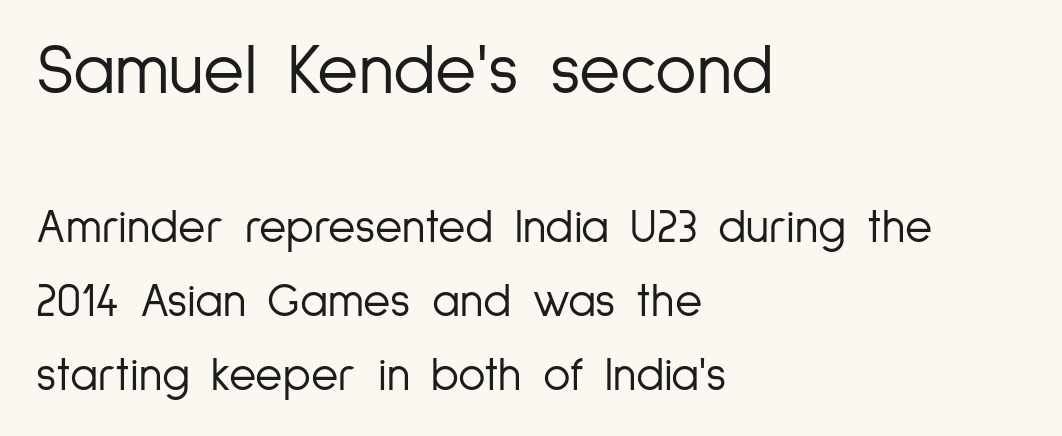
{"serif": "no", "italic": "no", "bold": "no", "weight": "light", "width": "condensed", "stroke_contrast": "low", "x_height": "medium", "monospaced": "no", "underline": "no", "align": "left", "line_spacing": "normal", "line_spacing_ratio": 1.57, "letter_spacing": "normal", "letter_spacing_em": 0.0, "larger_block": "first", "size_ratio": 1.51, "glyph_px": 71}
